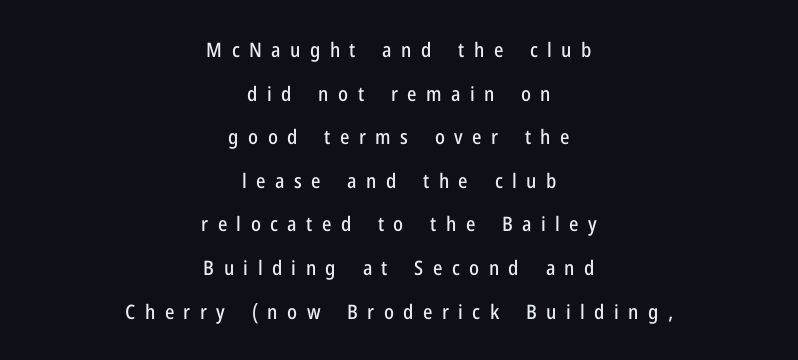
{"italic": "no", "underline": "no", "align": "center", "line_spacing": "loose", "line_spacing_ratio": 2.18, "letter_spacing": "wide", "letter_spacing_em": 0.47, "glyph_px": 20}
